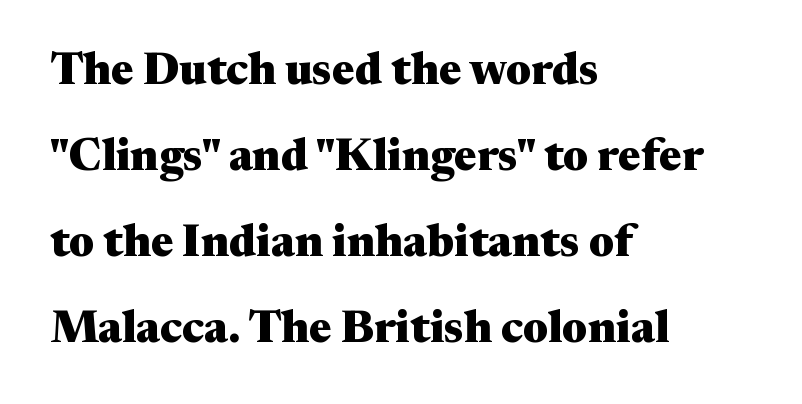
Q: Is the text bold? A: Yes.
Q: Is the text italic (slanted)? A: No, it is upright.
Q: Is the typeface a serif or a sans-serif typeface? A: Serif.
Q: Is the text underlined? A: No.
Q: How is the paragraph aligned? A: Left-aligned.
Q: Is the spacing between letters normal or unusually wide? A: Normal.
Q: Is the spacing between lines tight, normal or loose? A: Loose.
Q: Width (condensed, normal, or wide)? A: Wide.
Q: Stroke contrast? A: Medium.
Q: x-height? A: Medium.
Q: Monospaced? A: No.
